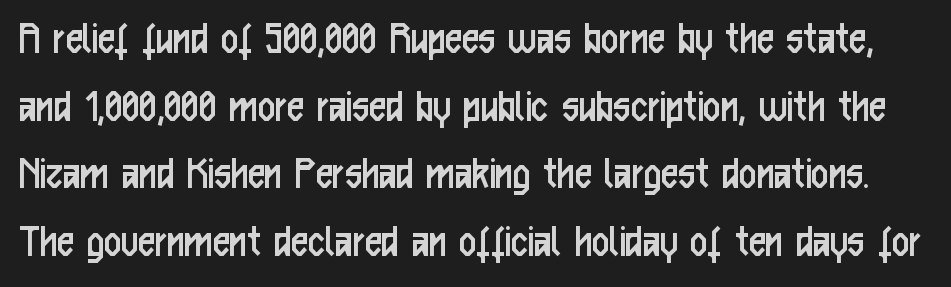
Q: Is the text bold? A: No.
Q: Is the text italic (slanted)? A: No, it is upright.
Q: Is the typeface a serif or a sans-serif typeface? A: Sans-serif.
Q: Is the text underlined? A: No.
Q: Is the spacing between letters normal or unusually wide? A: Normal.
Q: Is the spacing between lines tight, normal or loose? A: Normal.
Q: Width (condensed, normal, or wide)? A: Condensed.
Q: Stroke contrast? A: Low.
Q: x-height? A: Medium.
Q: Monospaced? A: No.
